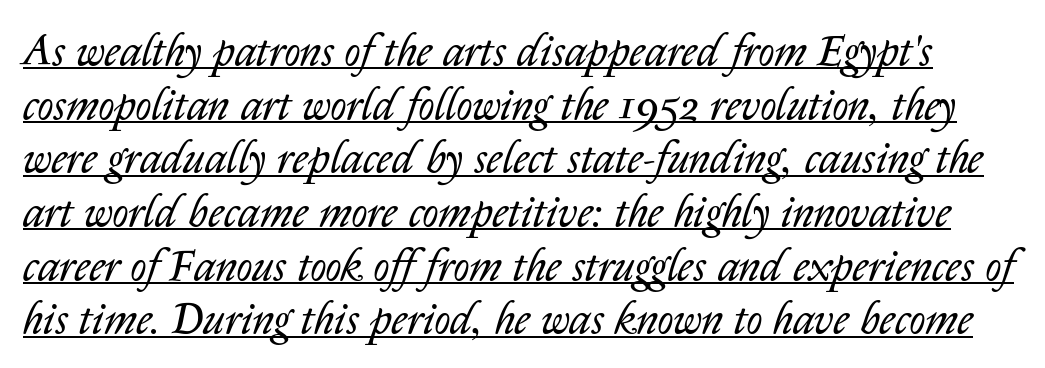
Q: Is the text bold? A: No.
Q: Is the text italic (slanted)? A: Yes, it leans right by about 14 degrees.
Q: Is the text underlined? A: Yes.
Q: Is the spacing between letters normal or unusually wide? A: Normal.
Q: Width (condensed, normal, or wide)? A: Normal.
Q: Stroke contrast? A: Low.
Q: x-height? A: Medium.
Q: Monospaced? A: No.
